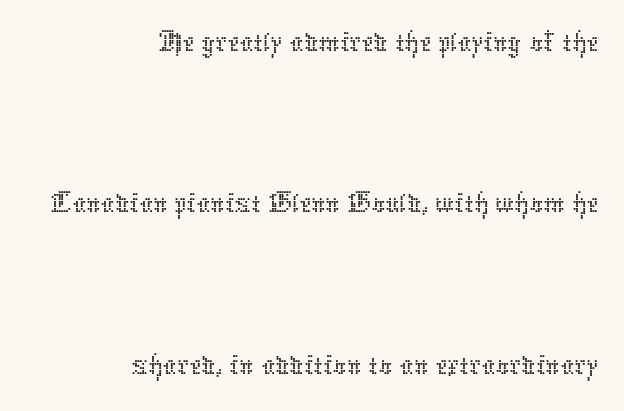
The image shows 67 px thin type, upright; set right-aligned, loose line spacing (2.41x), normal letter spacing, not underlined; low stroke contrast and a medium x-height.
